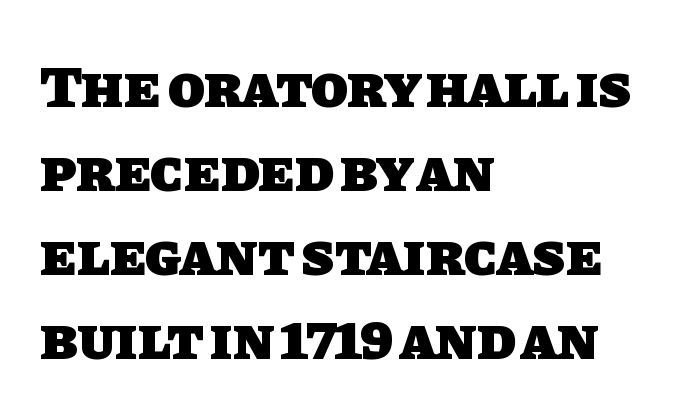
The image shows 60 px heavy sans-serif type; set left-aligned, normal line spacing (1.4x), normal letter spacing, not underlined; low stroke contrast and a large x-height.
